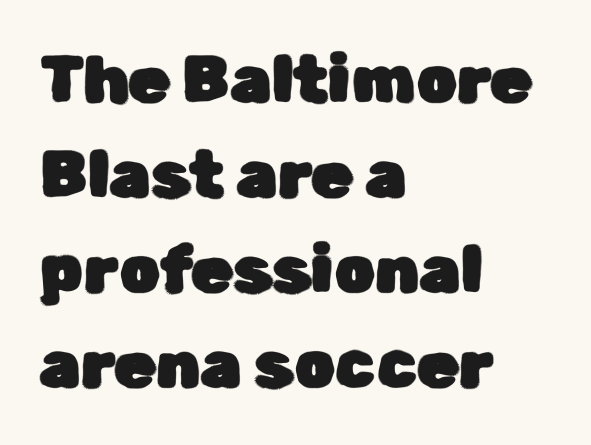
{"serif": "no", "italic": "no", "width": "normal", "stroke_contrast": "low", "x_height": "medium", "monospaced": "no", "underline": "no", "align": "left", "line_spacing": "normal", "line_spacing_ratio": 1.44, "letter_spacing": "normal", "letter_spacing_em": 0.0, "glyph_px": 66}
